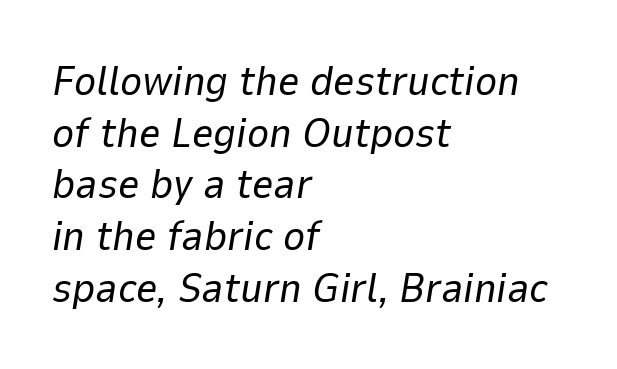
{"italic": "yes", "lean": "right", "slant_degrees": 9, "bold": "no", "weight": "regular", "width": "normal", "stroke_contrast": "low", "x_height": "medium", "monospaced": "no", "underline": "no", "align": "left", "line_spacing_ratio": 1.23, "letter_spacing": "normal", "letter_spacing_em": 0.0, "glyph_px": 42}
